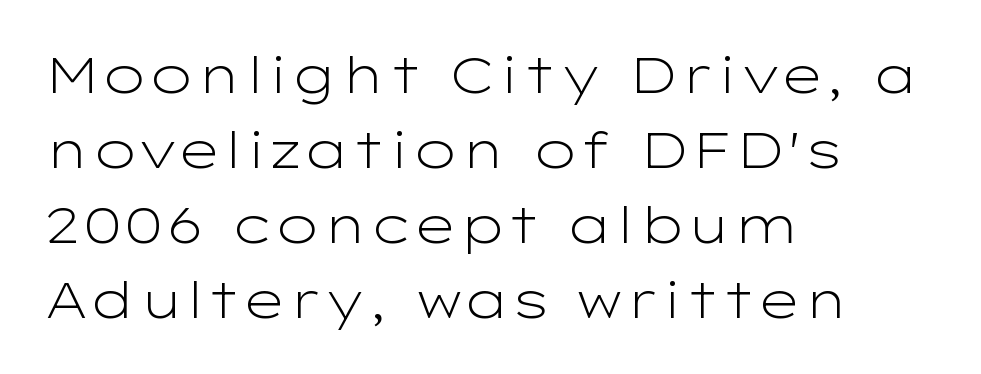
This sample has the flowing, uneven cadence of proportional lettering. These lines are composed in type without serifs. Unbolded letterforms with no extra heft. Any mark beneath the type? The region is blank. Caption: standard tracking, unaltered. Does the leading feel generous? No, just average.
